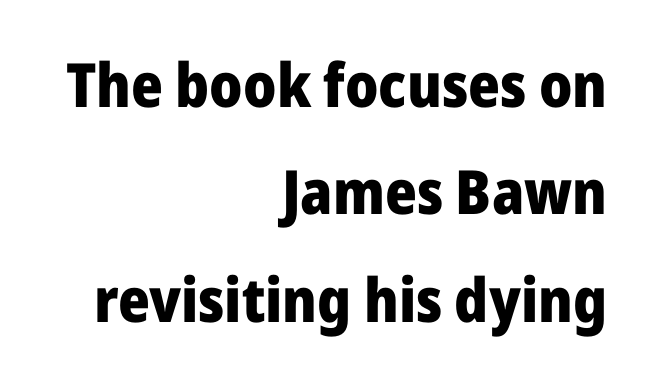
{"serif": "no", "italic": "no", "bold": "yes", "weight": "heavy", "width": "normal", "stroke_contrast": "low", "x_height": "medium", "monospaced": "no", "underline": "no", "align": "right", "line_spacing_ratio": 1.76, "letter_spacing": "normal", "letter_spacing_em": 0.0, "glyph_px": 61}
